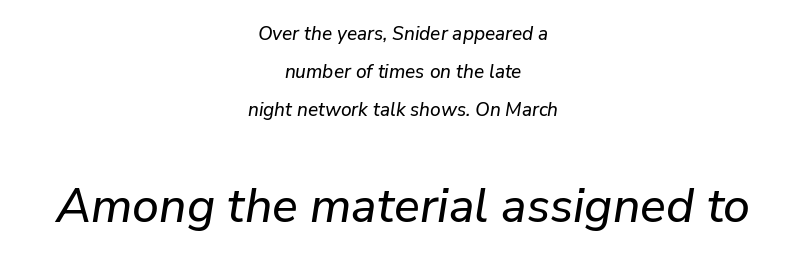
Q: Is the text italic (slanted)? A: Yes, it leans right by about 9 degrees.
Q: Is the text underlined? A: No.
Q: How is the paragraph aligned? A: Centered.
Q: Is the spacing between letters normal or unusually wide? A: Normal.
Q: Is the spacing between lines tight, normal or loose? A: Loose.
Q: Which block of text is set in a larger size, the first (top) or the second (bottom)? A: The second (bottom) one.
Q: Width (condensed, normal, or wide)? A: Normal.
Q: Stroke contrast? A: Low.
Q: x-height? A: Medium.
Q: Monospaced? A: No.
